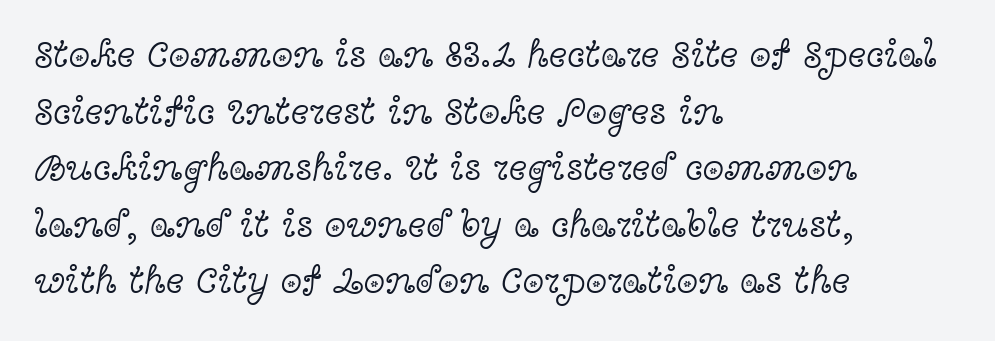
Successive baselines arrive at the customary interval. Compared with typical body copy, the letter spacing here is the same. Letterform terminals end in serifs throughout the passage. The face used here is proportionally spaced, like ordinary book or web type.
